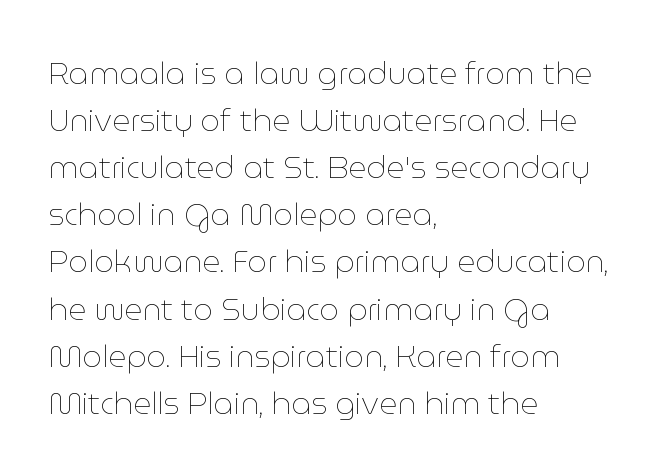
Q: Is the text bold? A: No.
Q: Is the text italic (slanted)? A: No, it is upright.
Q: Is the text underlined? A: No.
Q: How is the paragraph aligned? A: Left-aligned.
Q: Is the spacing between letters normal or unusually wide? A: Normal.
Q: Is the spacing between lines tight, normal or loose? A: Normal.
Q: Width (condensed, normal, or wide)? A: Normal.
Q: Stroke contrast? A: Low.
Q: x-height? A: Medium.
Q: Monospaced? A: No.
